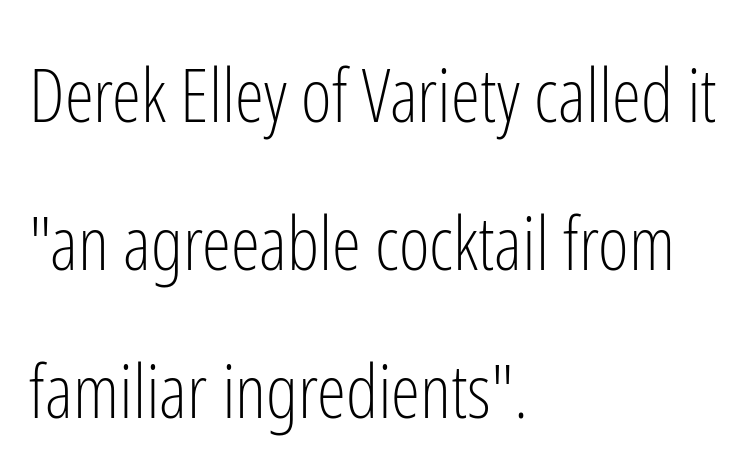
{"serif": "no", "italic": "no", "bold": "no", "weight": "light", "width": "condensed", "stroke_contrast": "low", "x_height": "medium", "monospaced": "no", "underline": "no", "align": "left", "line_spacing": "loose", "line_spacing_ratio": 2.0, "letter_spacing": "normal", "letter_spacing_em": 0.0, "glyph_px": 74}
